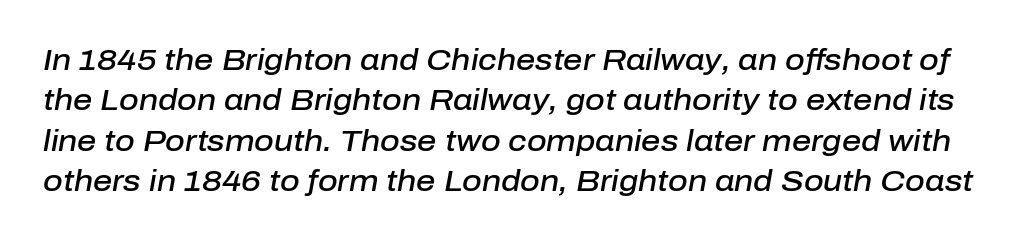
{"italic": "yes", "lean": "right", "slant_degrees": 10, "bold": "semi", "weight": "semibold", "width": "normal", "stroke_contrast": "low", "x_height": "medium", "monospaced": "no", "underline": "no", "line_spacing": "normal", "line_spacing_ratio": 1.35, "letter_spacing": "normal", "letter_spacing_em": 0.0, "glyph_px": 30}
